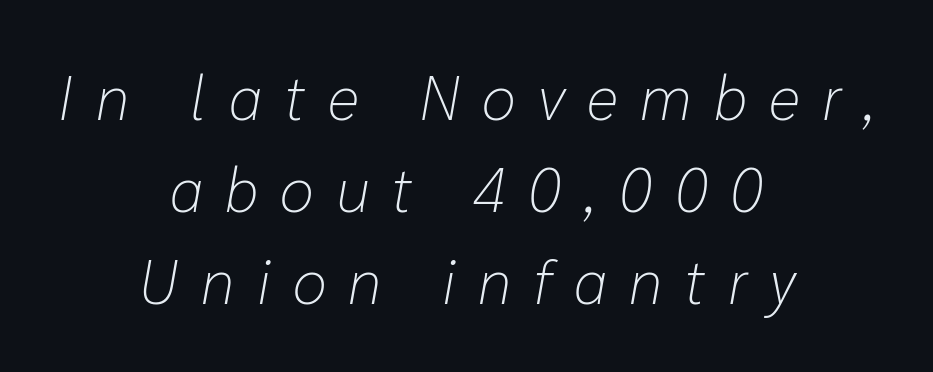
The image shows 62 px light type, italic (leaning right); set centered, normal line spacing (1.48x), unusually wide letter spacing (+0.36 em), not underlined; low stroke contrast and a medium x-height.
